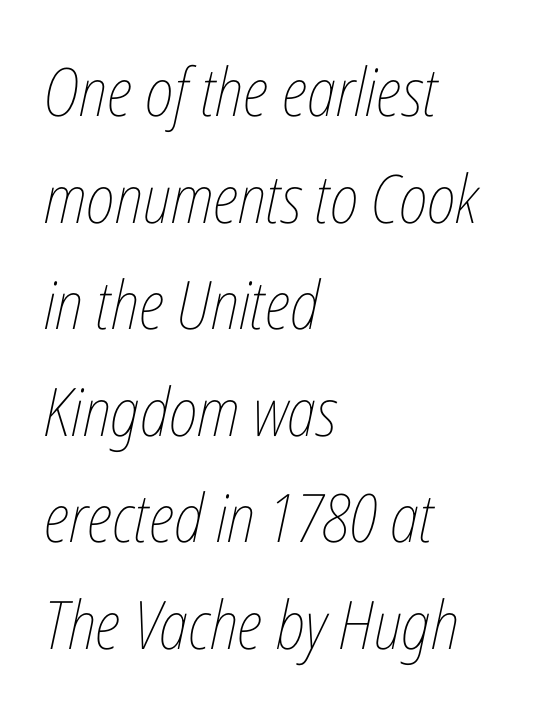
When letters slant like this, we call the style italic. This sample is left-justified, so line endings fall wherever the words run out. Descender tails drop into unmarked territory. What stands out about the letter spacing? Nothing — it is the standard amount.
